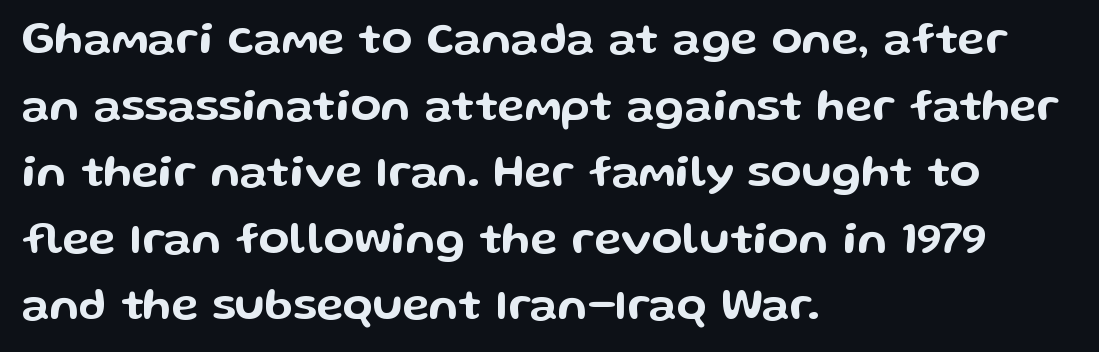
Q: Is the text italic (slanted)? A: No, it is upright.
Q: Is the typeface a serif or a sans-serif typeface? A: Sans-serif.
Q: Is the text underlined? A: No.
Q: How is the paragraph aligned? A: Left-aligned.
Q: Is the spacing between letters normal or unusually wide? A: Normal.
Q: Is the spacing between lines tight, normal or loose? A: Normal.
Q: Width (condensed, normal, or wide)? A: Wide.
Q: Stroke contrast? A: Low.
Q: x-height? A: Medium.
Q: Monospaced? A: No.
